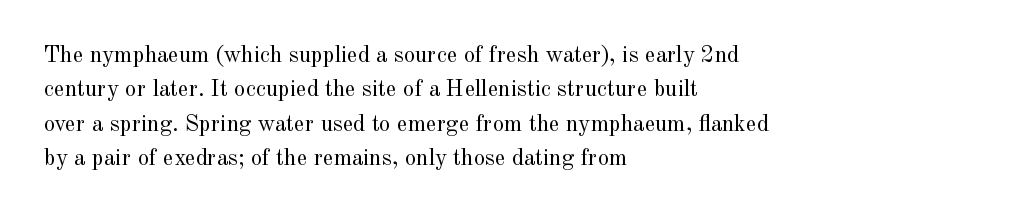
Q: Is the text bold? A: No.
Q: Is the text italic (slanted)? A: No, it is upright.
Q: Is the text underlined? A: No.
Q: How is the paragraph aligned? A: Left-aligned.
Q: Is the spacing between letters normal or unusually wide? A: Normal.
Q: Is the spacing between lines tight, normal or loose? A: Normal.
